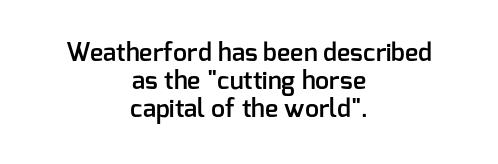
Q: Is the text bold? A: Semi-bold.
Q: Is the text italic (slanted)? A: No, it is upright.
Q: Is the text underlined? A: No.
Q: How is the paragraph aligned? A: Centered.
Q: Is the spacing between letters normal or unusually wide? A: Normal.
Q: Is the spacing between lines tight, normal or loose? A: Tight.
